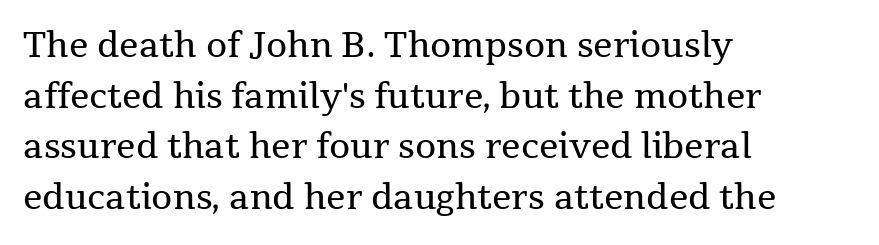
The type sits square on the baseline with zero lean. The strip under each line holds only bare page. The letterforms sit at book weight or below. Is there much room between lines? A standard amount, neither cramped nor airy. Letter spacing: default. Here the designer chose a conventional face with non-uniform glyph widths.
